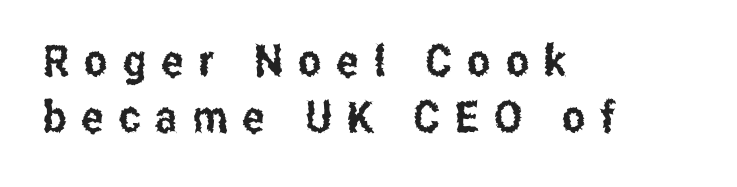
The horizontal fit of the characters is loose and conspicuously gappy. Ascenders rise straight up at ninety degrees. Think of a printed novel: that variable character pitch is what you see here. The strip under each line holds only bare page. A student would call this left alignment; a typographer would say flush left, rag right.
